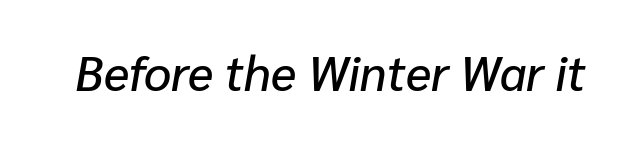
Q: Is the text italic (slanted)? A: Yes, it leans right by about 10 degrees.
Q: Is the text underlined? A: No.
Q: Is the spacing between letters normal or unusually wide? A: Normal.
Q: Width (condensed, normal, or wide)? A: Normal.
Q: Stroke contrast? A: Low.
Q: x-height? A: Medium.
Q: Monospaced? A: No.
